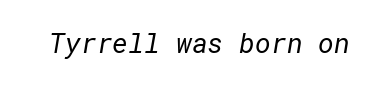
Q: Is the text bold? A: No.
Q: Is the text underlined? A: No.
Q: Is the spacing between letters normal or unusually wide? A: Normal.
